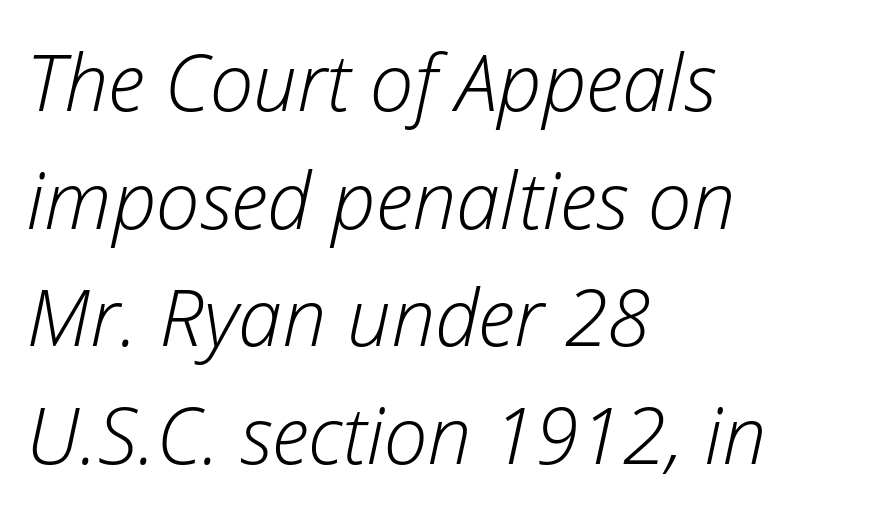
Q: Is the text bold? A: No.
Q: Is the text italic (slanted)? A: Yes, it leans right by about 12 degrees.
Q: Is the text underlined? A: No.
Q: How is the paragraph aligned? A: Left-aligned.
Q: Is the spacing between letters normal or unusually wide? A: Normal.
Q: Is the spacing between lines tight, normal or loose? A: Normal.
Q: Width (condensed, normal, or wide)? A: Normal.
Q: Stroke contrast? A: Low.
Q: x-height? A: Medium.
Q: Monospaced? A: No.
